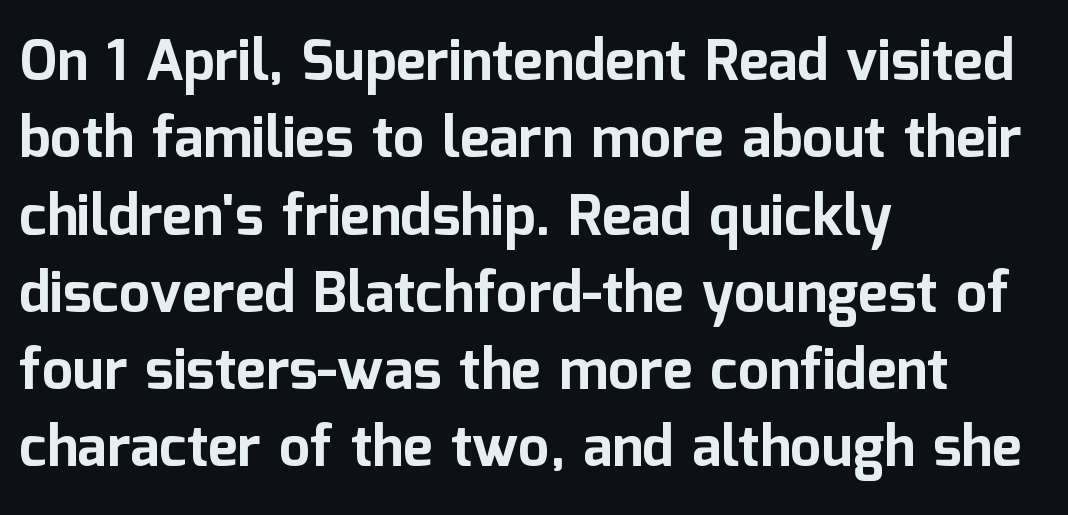
{"serif": "no", "italic": "no", "bold": "yes", "weight": "bold", "width": "normal", "stroke_contrast": "low", "x_height": "medium", "monospaced": "no", "underline": "no", "align": "left", "line_spacing": "normal", "line_spacing_ratio": 1.38, "letter_spacing": "normal", "letter_spacing_em": 0.0, "glyph_px": 56}
